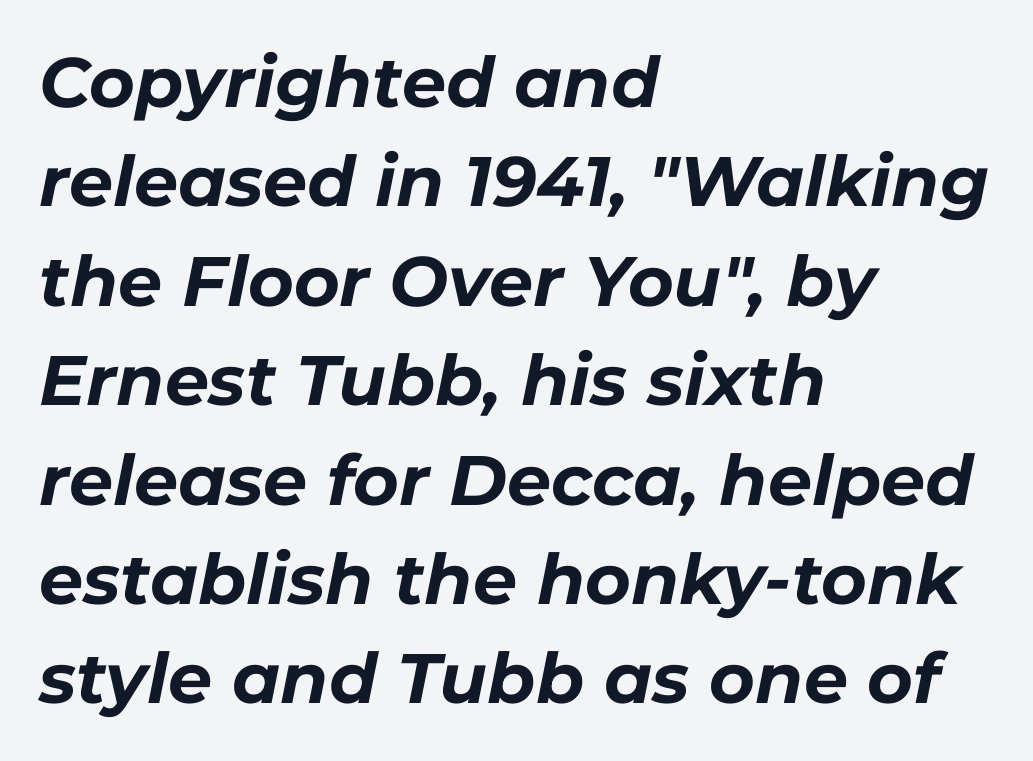
Does the lettering tilt? It does — this is italic. A typesetter would call this proportional, since set widths differ per character. The lines are quadded left. The glyphs have the mass of a bold cut. Vertically, the passage feels balanced, rows spaced as you'd expect. The rendering keeps characters at their native spacing.
